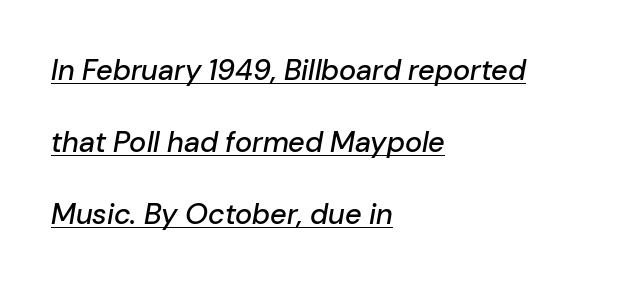
Words appear dense and cohesive because spacing is normal. The typography opts for an oblique posture over an upright one. A typesetter would call this proportional, since set widths differ per character. Students, observe: this is what heavily led, spacious text looks like. Compared with undecorated copy, this sample adds a rule below the words.
